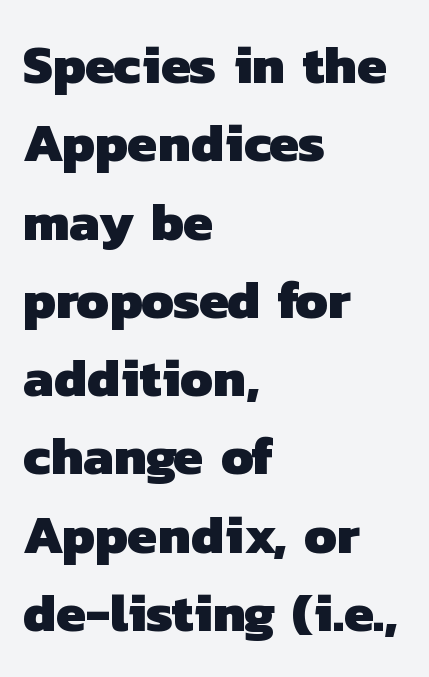
The image shows 54 px heavy sans-serif type; set left-aligned, normal line spacing (1.45x), normal letter spacing, not underlined; low stroke contrast and a medium x-height.
